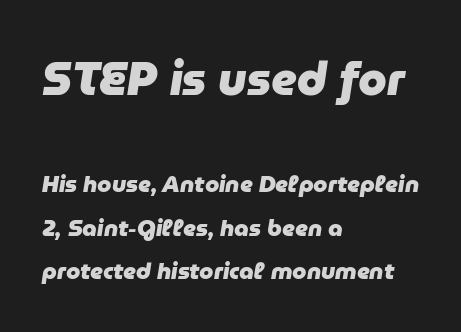
{"italic": "yes", "lean": "right", "slant_degrees": 9, "bold": "yes", "weight": "heavy", "width": "normal", "stroke_contrast": "low", "x_height": "medium", "monospaced": "no", "underline": "no", "align": "left", "line_spacing_ratio": 1.88, "letter_spacing": "normal", "letter_spacing_em": 0.0, "larger_block": "first", "size_ratio": 2.0, "glyph_px": 46}
